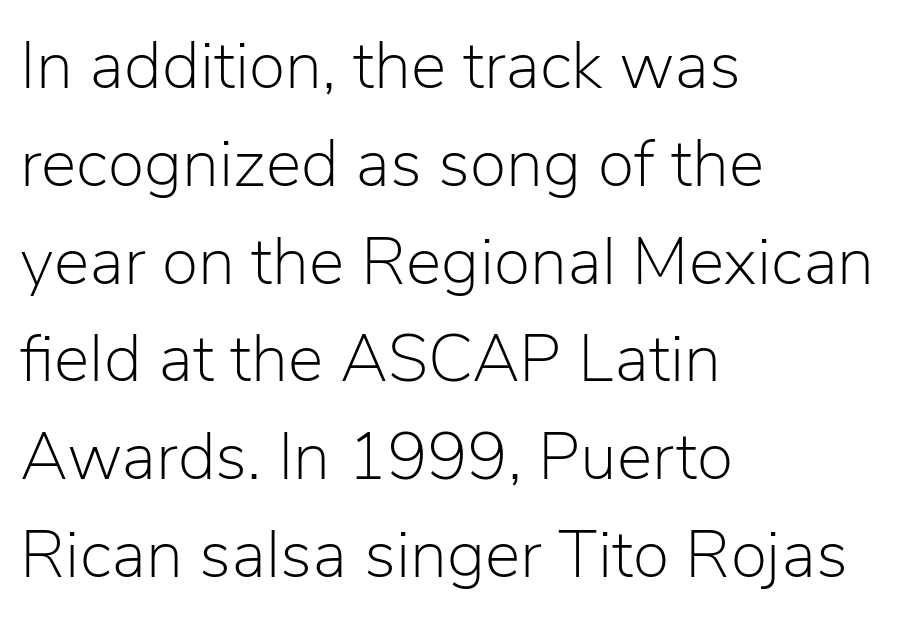
The typesetting does not lean heavy: it is not bold. You could not count columns in this text — the font is proportionally spaced. This rendering features lettering with no underline. The type sits square on the baseline with zero lean. Letter spacing: default. The rag falls on the right side of this text block.
